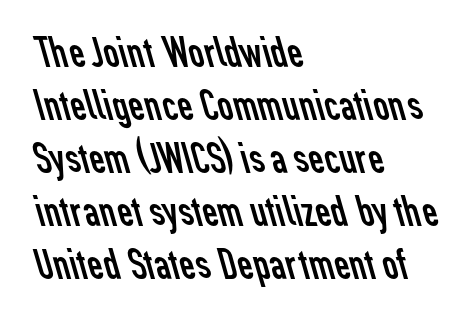
The image shows 43 px regular-weight sans-serif type; set left-aligned, line spacing 1.23x, normal letter spacing, not underlined; low stroke contrast and a medium x-height.
